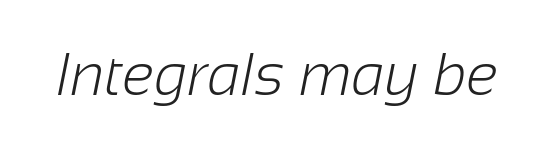
To sum up the face: it is a sans, with no serifs. The words here are not underlined. Stems here are at most as thick as an everyday book face. Caption: standard tracking, unaltered. The rendering uses natural spacing where letterforms have individual widths.
